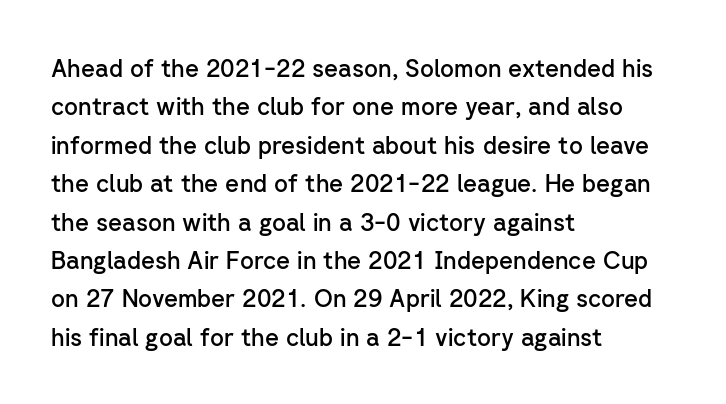
The image shows 24 px text type, upright; set left-aligned, normal line spacing (1.6x), normal letter spacing, not underlined.
